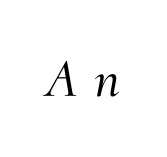
{"serif": "yes", "italic": "yes", "lean": "right", "slant_degrees": 10, "width": "normal", "stroke_contrast": "medium", "x_height": "small", "monospaced": "no", "underline": "no", "letter_spacing": "wide", "letter_spacing_em": 0.29, "glyph_px": 55}
